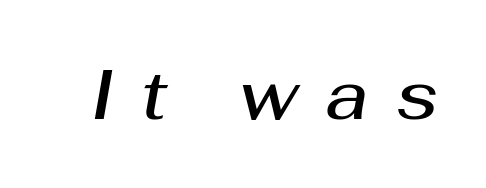
Q: Is the text bold? A: Semi-bold.
Q: Is the text italic (slanted)? A: Yes, it leans right by about 10 degrees.
Q: Is the text underlined? A: No.
Q: Is the spacing between letters normal or unusually wide? A: Unusually wide.
Q: Width (condensed, normal, or wide)? A: Normal.
Q: Stroke contrast? A: Medium.
Q: x-height? A: Medium.
Q: Monospaced? A: No.
